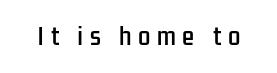
{"italic": "no", "underline": "no", "letter_spacing": "wide", "letter_spacing_em": 0.3, "glyph_px": 22}
